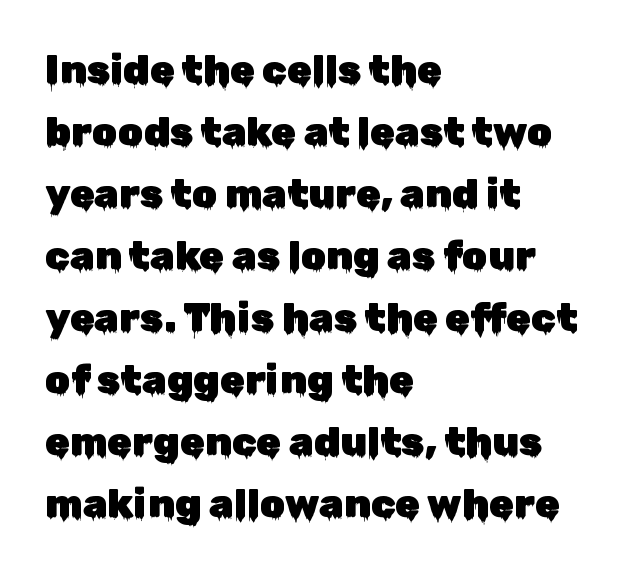
The image shows 40 px sans-serif type, upright; set left-aligned, normal line spacing (1.55x), normal letter spacing, not underlined; low stroke contrast and a medium x-height.
